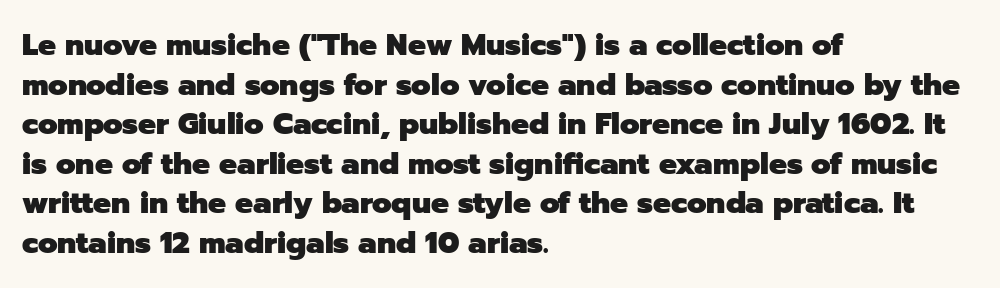
The image shows 30 px heavy sans-serif type, upright; set left-aligned, normal line spacing (1.32x), normal letter spacing, not underlined; low stroke contrast and a medium x-height.
